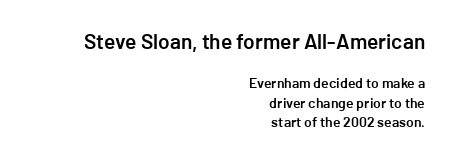
Q: Is the text bold? A: Semi-bold.
Q: Is the text italic (slanted)? A: No, it is upright.
Q: Is the text underlined? A: No.
Q: How is the paragraph aligned? A: Right-aligned.
Q: Is the spacing between letters normal or unusually wide? A: Normal.
Q: Is the spacing between lines tight, normal or loose? A: Normal.
Q: Which block of text is set in a larger size, the first (top) or the second (bottom)? A: The first (top) one.
